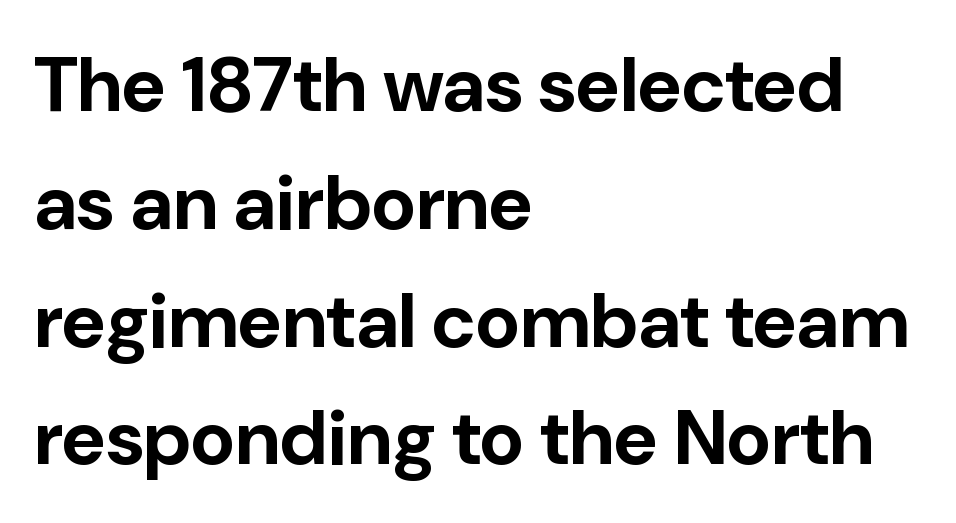
{"serif": "no", "italic": "no", "bold": "yes", "weight": "bold", "width": "normal", "stroke_contrast": "low", "x_height": "medium", "monospaced": "no", "underline": "no", "align": "left", "line_spacing": "normal", "line_spacing_ratio": 1.53, "letter_spacing": "normal", "letter_spacing_em": 0.0, "glyph_px": 77}
